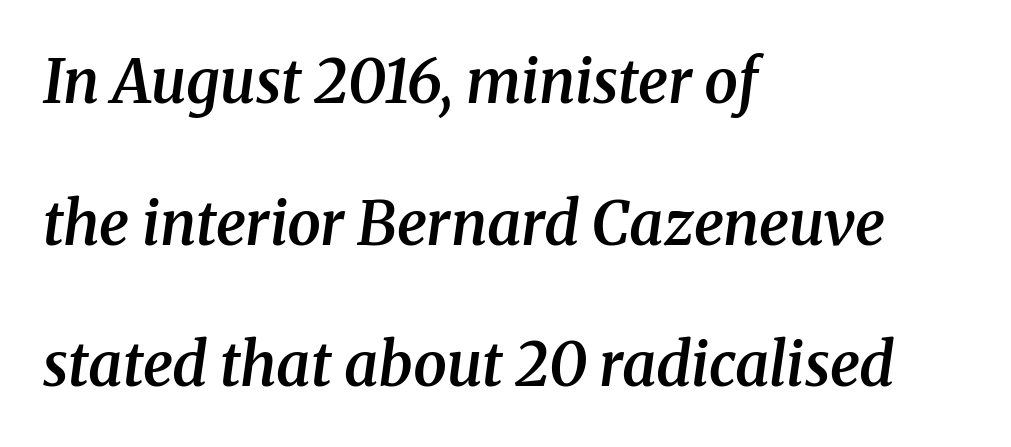
Caption: standard tracking, unaltered. This is moderately heavy type, rendered in semibold. A typesetter would call this proportional, since set widths differ per character. Font category for this specimen: serif.
